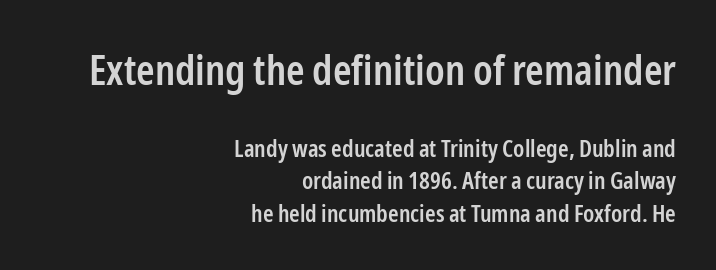
The image shows 42 px semibold, condensed sans-serif type, upright; set right-aligned, normal line spacing (1.36x), normal letter spacing, not underlined; the first (top) block is 1.75x larger; low stroke contrast and a medium x-height.
